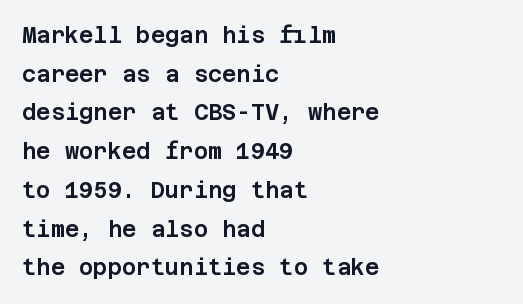
Q: Is the text italic (slanted)? A: No, it is upright.
Q: Is the text underlined? A: No.
Q: How is the paragraph aligned? A: Left-aligned.
Q: Is the spacing between letters normal or unusually wide? A: Normal.
